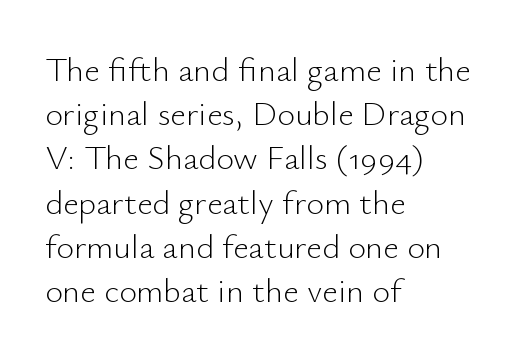
The image shows 34 px light sans-serif type, upright; set left-aligned, normal line spacing (1.3x), normal letter spacing, not underlined; low stroke contrast and a small x-height.
